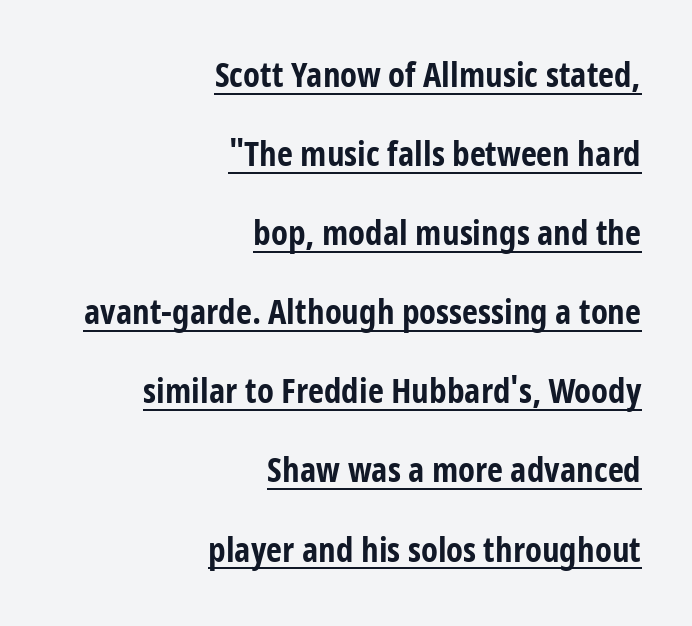
Q: Is the text bold? A: Yes.
Q: Is the text italic (slanted)? A: No, it is upright.
Q: Is the typeface a serif or a sans-serif typeface? A: Sans-serif.
Q: Is the text underlined? A: Yes.
Q: How is the paragraph aligned? A: Right-aligned.
Q: Is the spacing between letters normal or unusually wide? A: Normal.
Q: Is the spacing between lines tight, normal or loose? A: Loose.
Q: Width (condensed, normal, or wide)? A: Condensed.
Q: Stroke contrast? A: Low.
Q: x-height? A: Medium.
Q: Monospaced? A: No.
